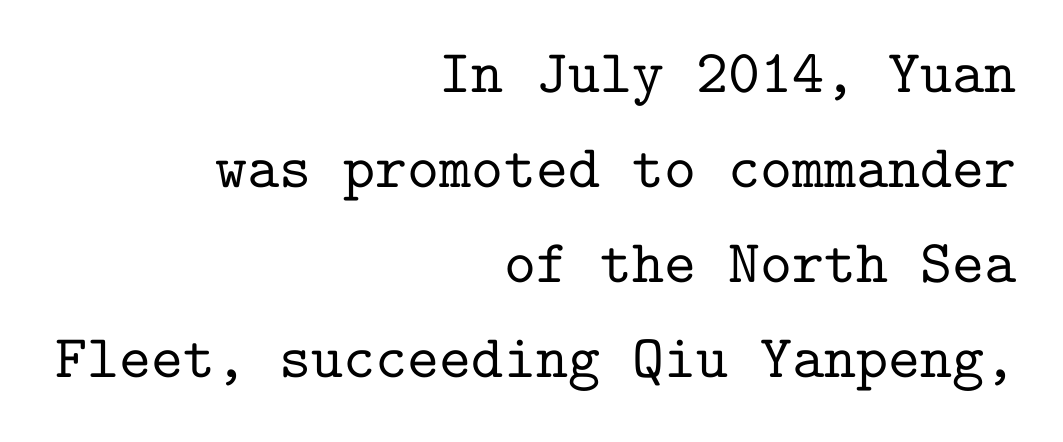
Beneath every word, the page is bare. Where is the straight margin? On the right. This sample has the even, mechanical cadence of fixed-width lettering. A serif font was chosen for this passage.
